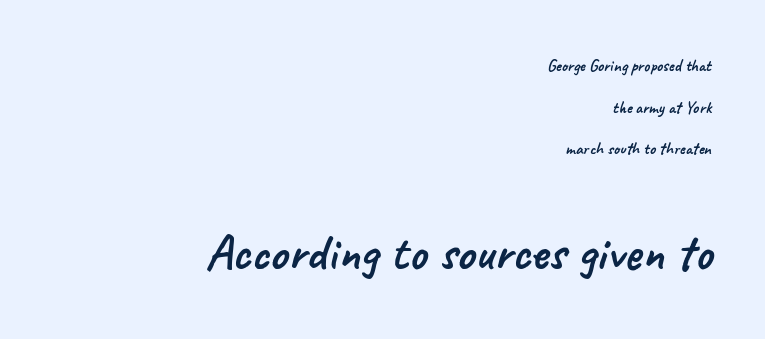
This rendering leaves character spacing at its baseline value. Unlike a traditional serif, this face leaves its strokes unadorned. Letters rest on an invisible, unmarked baseline. The rendering anchors every line to the right-hand side.
